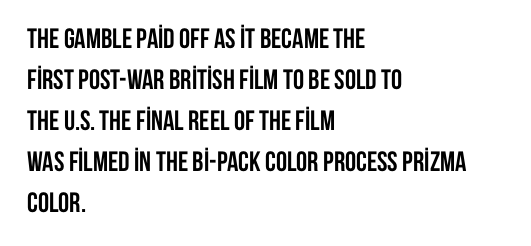
The image shows 28 px semibold, condensed sans-serif type, upright; set left-aligned, normal line spacing (1.46x), normal letter spacing, not underlined; low stroke contrast and a large x-height.
